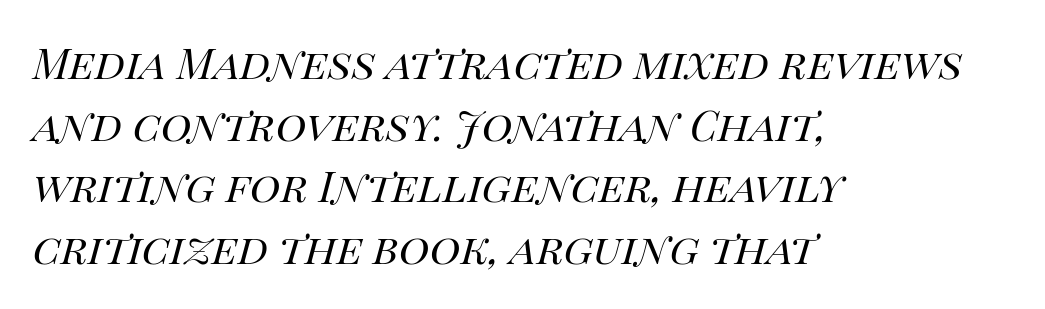
Q: Is the text bold? A: No.
Q: Is the text italic (slanted)? A: Yes, it leans right by about 14 degrees.
Q: Is the text underlined? A: No.
Q: How is the paragraph aligned? A: Left-aligned.
Q: Is the spacing between letters normal or unusually wide? A: Normal.
Q: Is the spacing between lines tight, normal or loose? A: Normal.
Q: Width (condensed, normal, or wide)? A: Normal.
Q: Stroke contrast? A: High.
Q: x-height? A: Large.
Q: Monospaced? A: No.
